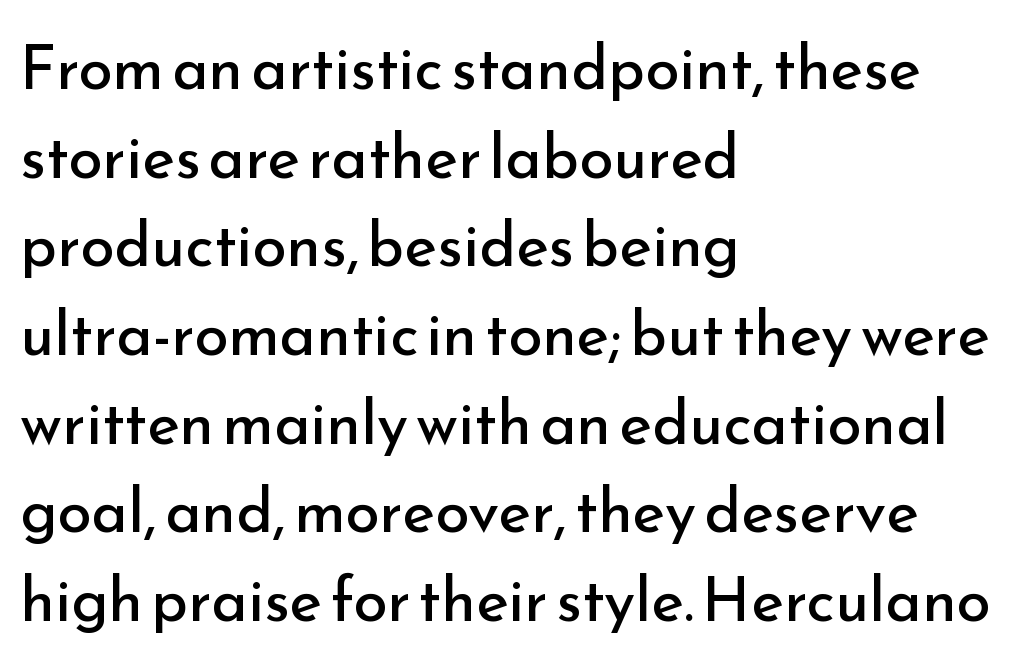
{"serif": "no", "italic": "no", "bold": "no", "weight": "regular", "width": "normal", "stroke_contrast": "low", "x_height": "small", "monospaced": "no", "underline": "no", "align": "left", "line_spacing": "normal", "line_spacing_ratio": 1.43, "letter_spacing": "normal", "letter_spacing_em": 0.0, "glyph_px": 62}
